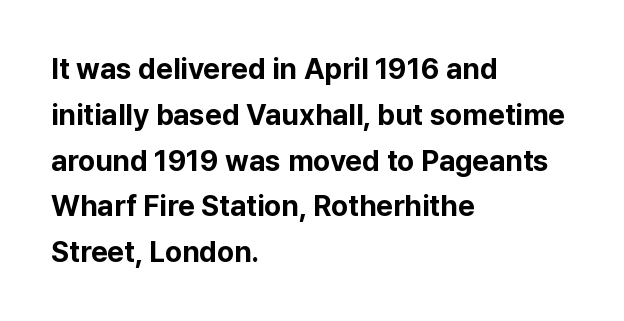
Q: Is the text bold? A: Yes.
Q: Is the text italic (slanted)? A: No, it is upright.
Q: Is the typeface a serif or a sans-serif typeface? A: Sans-serif.
Q: Is the text underlined? A: No.
Q: How is the paragraph aligned? A: Left-aligned.
Q: Is the spacing between letters normal or unusually wide? A: Normal.
Q: Is the spacing between lines tight, normal or loose? A: Normal.
Q: Width (condensed, normal, or wide)? A: Normal.
Q: Stroke contrast? A: Low.
Q: x-height? A: Medium.
Q: Monospaced? A: No.
